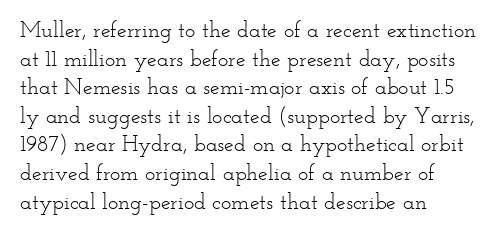
{"italic": "no", "bold": "no", "underline": "no", "align": "left", "line_spacing": "normal", "line_spacing_ratio": 1.3, "letter_spacing": "normal", "letter_spacing_em": 0.0, "glyph_px": 22}
